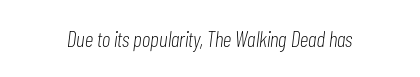
Q: Is the text bold? A: No.
Q: Is the text italic (slanted)? A: Yes, it leans right by about 7 degrees.
Q: Is the text underlined? A: No.
Q: Is the spacing between letters normal or unusually wide? A: Normal.
